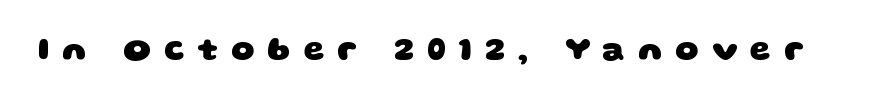
{"serif": "no", "bold": "yes", "weight": "heavy", "width": "wide", "stroke_contrast": "low", "x_height": "large", "monospaced": "no", "underline": "no", "letter_spacing": "wide", "letter_spacing_em": 0.39, "glyph_px": 33}
